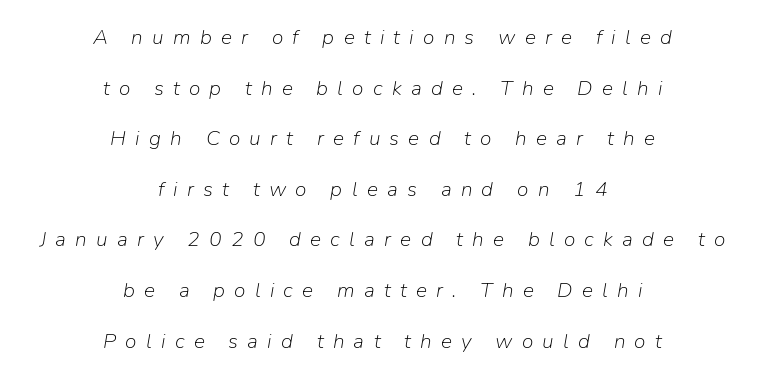
Line spacing here is loose. The text carries the slant typical of an italic or oblique font. The paragraph has two soft edges and a firm central axis. Words float on clear page, feet unadorned.
